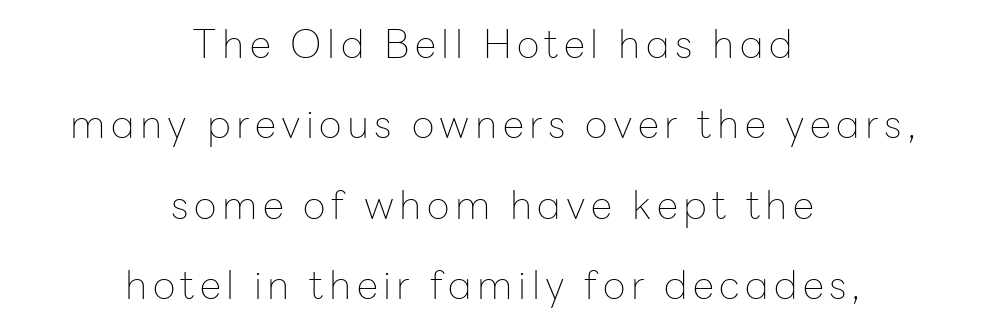
The space between consecutive lines is lavish. No letter is thick-stroked: the sample isn't bold. Is this a sans? Yes — the strokes have no serifs. Bare-footed words on every line. Do the characters align in a grid? No, the font is proportional. The text block is weighted toward neither margin, spreading evenly from the middle.
